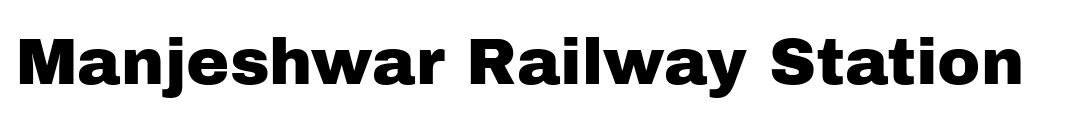
The passage shown is typed in a proportional face where columns would drift. Do the letters lean? They stand straight. Each row of text sits above clean, open space. Each word holds together tightly as a unit, with standard inter-letter gaps. This rendering employs a face without finishing strokes, i.e., a sans-serif.
